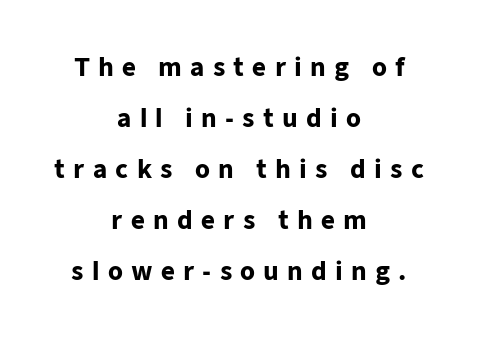
{"italic": "no", "bold": "yes", "underline": "no", "align": "center", "line_spacing": "loose", "line_spacing_ratio": 2.12, "letter_spacing": "wide", "letter_spacing_em": 0.34, "glyph_px": 24}
